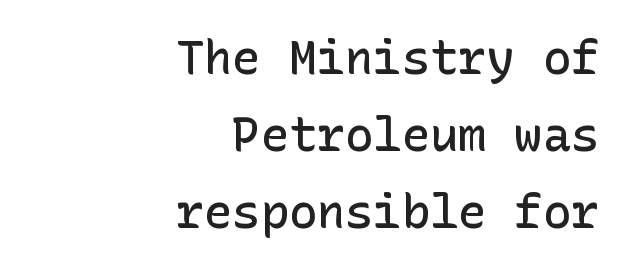
{"serif": "no", "italic": "no", "bold": "semi", "weight": "semibold", "width": "normal", "stroke_contrast": "low", "x_height": "medium", "underline": "no", "align": "right", "line_spacing": "normal", "line_spacing_ratio": 1.64, "letter_spacing": "normal", "letter_spacing_em": 0.0, "glyph_px": 47}
